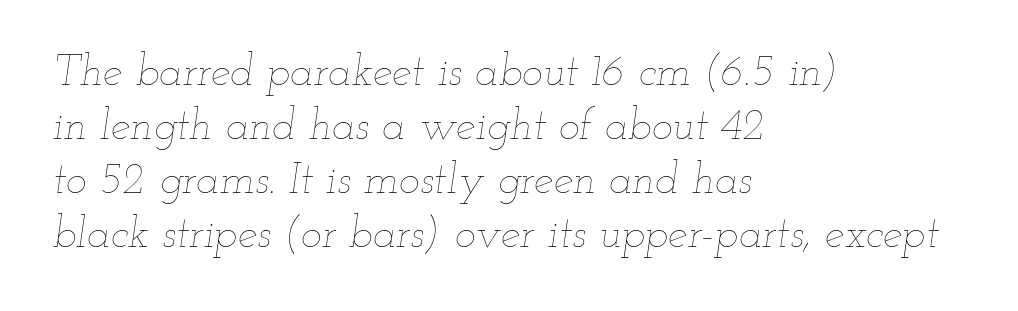
Q: Is the text bold? A: No.
Q: Is the text italic (slanted)? A: Yes, it leans right by about 12 degrees.
Q: Is the text underlined? A: No.
Q: How is the paragraph aligned? A: Left-aligned.
Q: Is the spacing between letters normal or unusually wide? A: Normal.
Q: Width (condensed, normal, or wide)? A: Wide.
Q: Stroke contrast? A: Low.
Q: x-height? A: Small.
Q: Monospaced? A: No.
